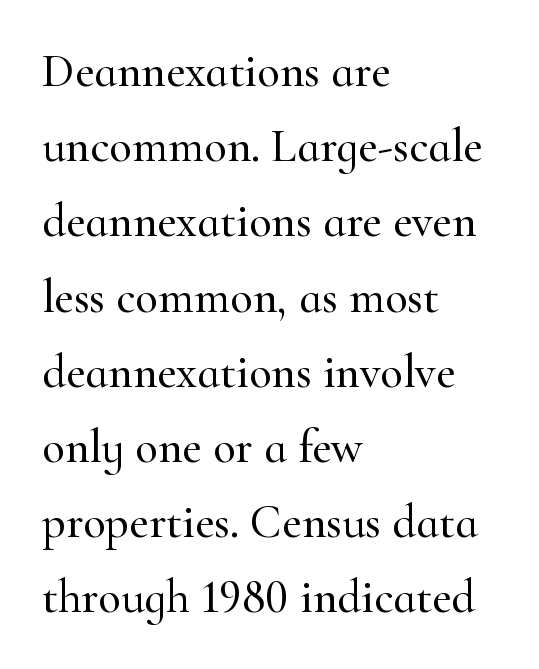
The area under the type is left untouched. Is the letter spacing exaggerated? No — it looks like the ordinary default. Here the designer chose a conventional face with non-uniform glyph widths. Regarding leading, the lines here are spaced in the standard way.
